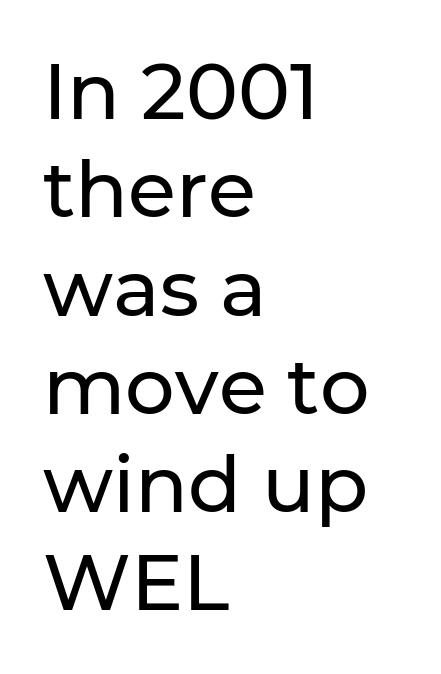
Q: Is the text italic (slanted)? A: No, it is upright.
Q: Is the typeface a serif or a sans-serif typeface? A: Sans-serif.
Q: Is the text underlined? A: No.
Q: How is the paragraph aligned? A: Left-aligned.
Q: Is the spacing between letters normal or unusually wide? A: Normal.
Q: Is the spacing between lines tight, normal or loose? A: Normal.
Q: Width (condensed, normal, or wide)? A: Normal.
Q: Stroke contrast? A: Low.
Q: x-height? A: Medium.
Q: Monospaced? A: No.
